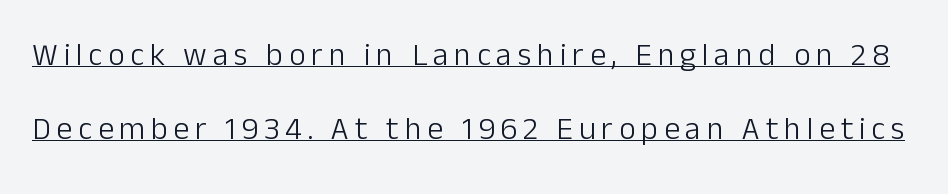
Every character sits straight up, as roman type does. The strokes are not fattened; the text isn't bold. Students, observe: this is what heavily led, spacious text looks like. Decoration check: the copy is underlined.
